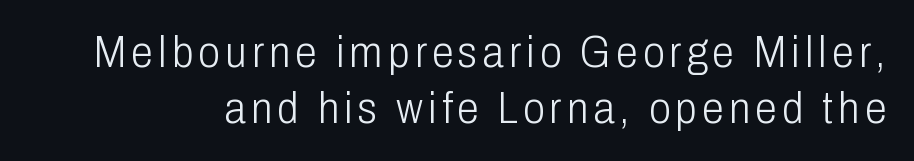
The image shows 44 px light, condensed sans-serif type, upright; set normal line spacing (1.27x), not underlined; low stroke contrast and a medium x-height.
